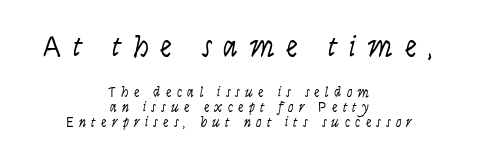
{"serif": "no", "bold": "no", "weight": "light", "width": "condensed", "stroke_contrast": "low", "x_height": "large", "monospaced": "no", "underline": "no", "align": "center", "line_spacing": "tight", "line_spacing_ratio": 1.07, "letter_spacing": "wide", "letter_spacing_em": 0.37, "larger_block": "first", "size_ratio": 2.14, "glyph_px": 30}
